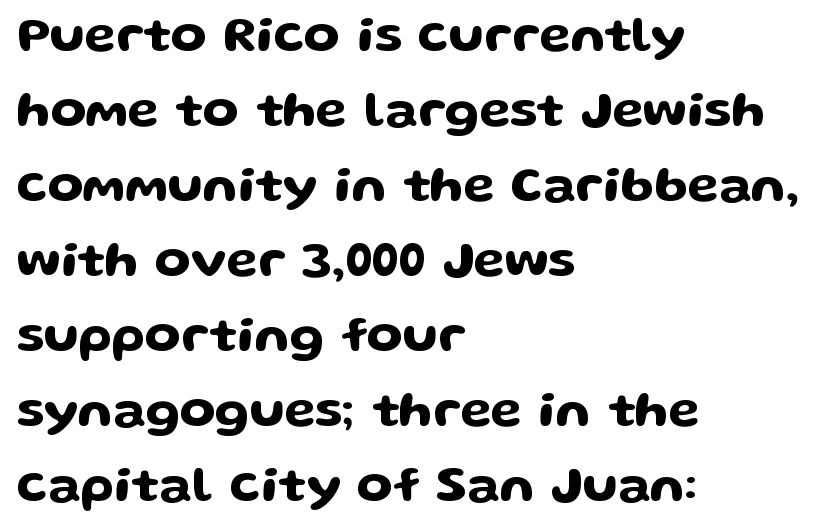
{"serif": "no", "italic": "no", "width": "wide", "stroke_contrast": "low", "x_height": "medium", "monospaced": "no", "underline": "no", "align": "left", "line_spacing": "normal", "line_spacing_ratio": 1.47, "letter_spacing": "normal", "letter_spacing_em": 0.0, "glyph_px": 51}
